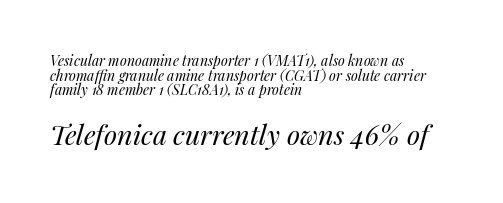
The typeface has the unassuming heft of standard copy or less. Underlining? Definitely not there. The line texture is even and compact thanks to regular tracking. The rendering applies a slant to the glyphs.
